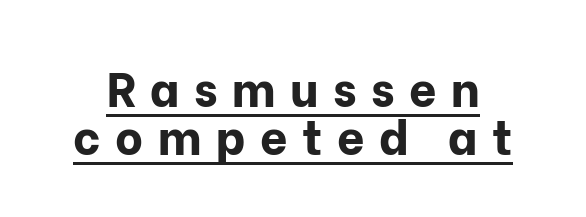
The image shows 48 px bold sans-serif type, upright; set tight line spacing (1.0x), unusually wide letter spacing (+0.3 em), underlined; low stroke contrast and a medium x-height.
